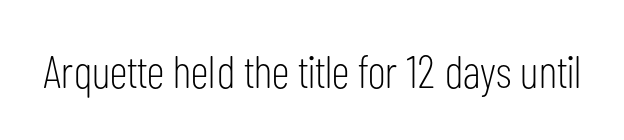
{"serif": "no", "italic": "no", "bold": "no", "weight": "light", "width": "condensed", "stroke_contrast": "low", "x_height": "medium", "monospaced": "no", "underline": "no", "letter_spacing": "normal", "letter_spacing_em": 0.0, "glyph_px": 46}
